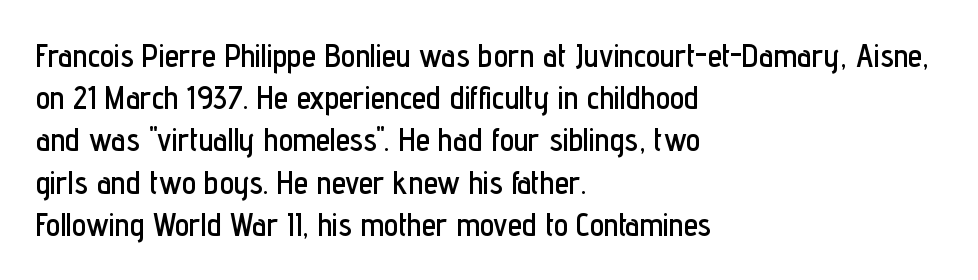
To sum up the face: it is a sans, with no serifs. The foot of each line stays bare and open. Where is the straight margin? On the left. How would I describe the line gaps? Plain and ordinary. Honestly, the letter spacing is just normal — you wouldn't notice it. Proportional: the letters do not fall into vertical columns.
